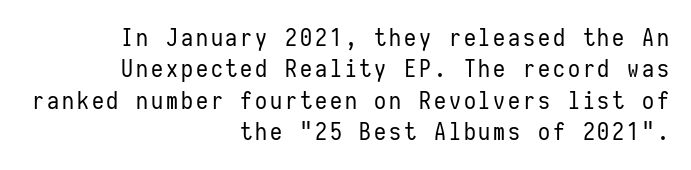
How would I describe the line gaps? Plain and ordinary. No italicization has been applied; the sample stays upright. The words here are not underlined. The lines in this sample share a right terminus and differ only in where they begin. The characters are drawn with everyday or finer stroke widths.
